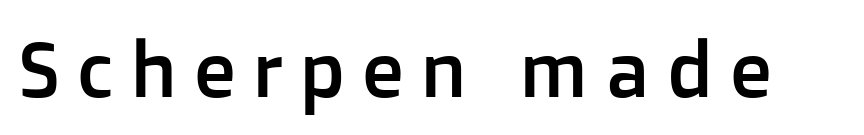
The image shows 78 px sans-serif type, upright; set unusually wide letter spacing (+0.21 em), not underlined; low stroke contrast and a medium x-height.
